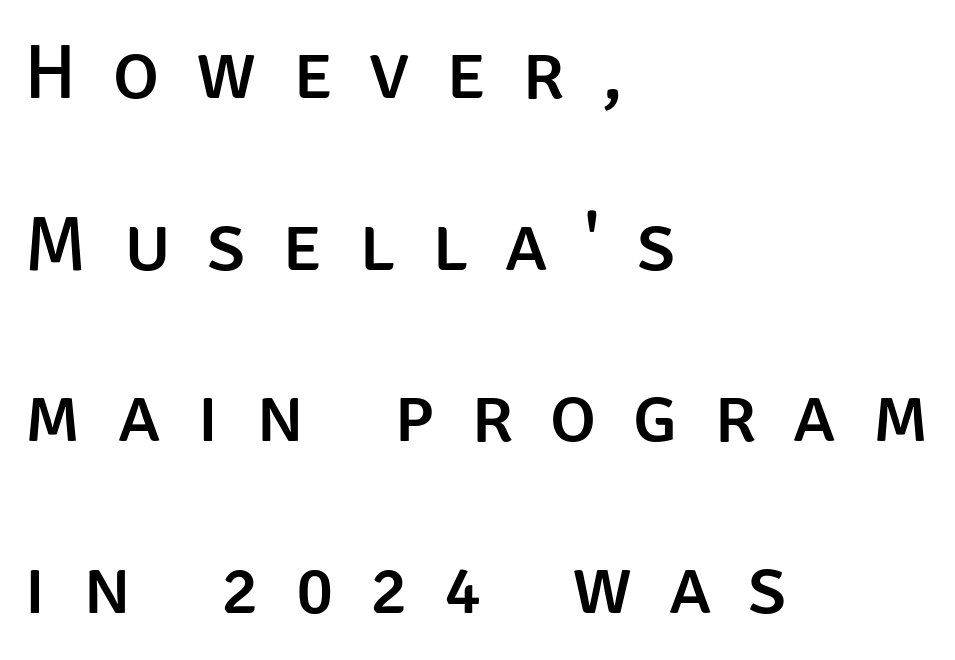
{"serif": "no", "italic": "no", "width": "normal", "stroke_contrast": "low", "x_height": "large", "monospaced": "no", "underline": "no", "align": "left", "line_spacing": "loose", "line_spacing_ratio": 2.2, "letter_spacing": "wide", "letter_spacing_em": 0.47, "glyph_px": 78}
